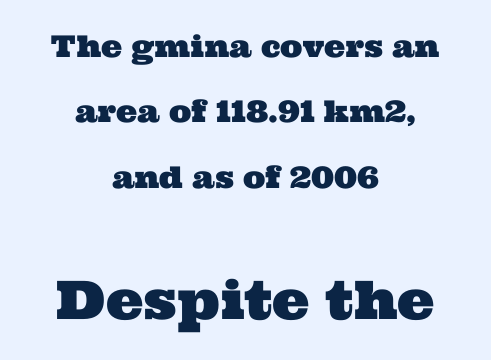
Q: Is the typeface a serif or a sans-serif typeface? A: Serif.
Q: Is the text underlined? A: No.
Q: How is the paragraph aligned? A: Centered.
Q: Is the spacing between letters normal or unusually wide? A: Normal.
Q: Is the spacing between lines tight, normal or loose? A: Loose.
Q: Which block of text is set in a larger size, the first (top) or the second (bottom)? A: The second (bottom) one.
Q: Width (condensed, normal, or wide)? A: Wide.
Q: Stroke contrast? A: Medium.
Q: x-height? A: Medium.
Q: Monospaced? A: No.
